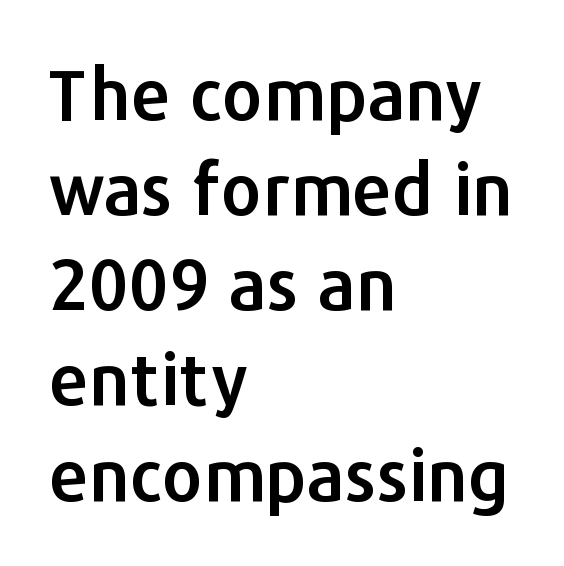
The type is set solid horizontally, with unmodified tracking. Honestly, there is no underline to notice here at all. Summary of vertical rhythm: regular, with standard interline spacing. Think of a printed novel: that variable character pitch is what you see here.
